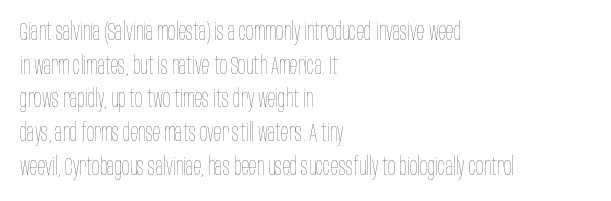
Honestly, there is no underline to notice here at all. When letters stand straight like this, we call the style roman or upright. The passage shown stacks its lines at a standard gap. Horizontal alignment here is leftward, the default for most running prose. Ink coverage per letter is moderate at most.
